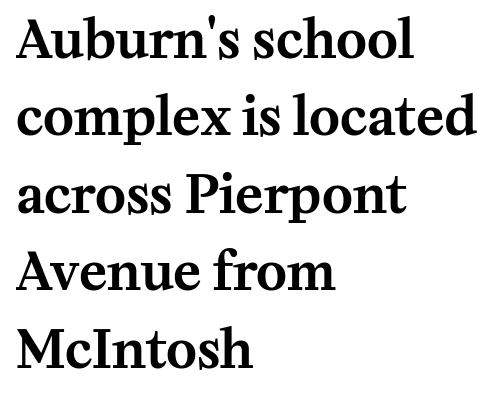
In terms of posture, this sample is upright. Proportional: the letters do not fall into vertical columns. The type is set solid horizontally, with unmodified tracking. The space beneath each line is pristine and unruled. Notice how the passage keeps a crisp vertical edge on the left only. I'd call this a serif setting — the letters wear small feet.
